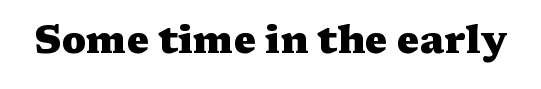
Q: Is the text bold? A: Yes.
Q: Is the text italic (slanted)? A: No, it is upright.
Q: Is the typeface a serif or a sans-serif typeface? A: Serif.
Q: Is the text underlined? A: No.
Q: Is the spacing between letters normal or unusually wide? A: Normal.
Q: Width (condensed, normal, or wide)? A: Wide.
Q: Stroke contrast? A: Medium.
Q: x-height? A: Medium.
Q: Monospaced? A: No.
